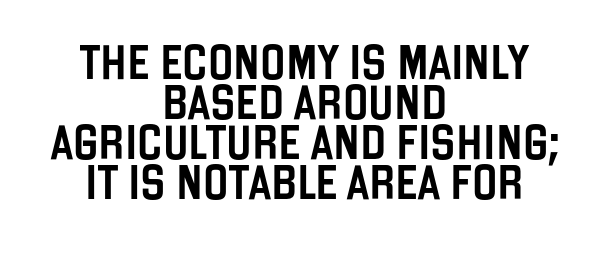
I'd call this a sans setting — the letters go barefoot. You could not count columns in this text — the font is proportionally spaced. Bare-footed words on every line. No extra tracking has been applied to these lines. The lettering stays uniformly vertical, giving the passage a roman look.
